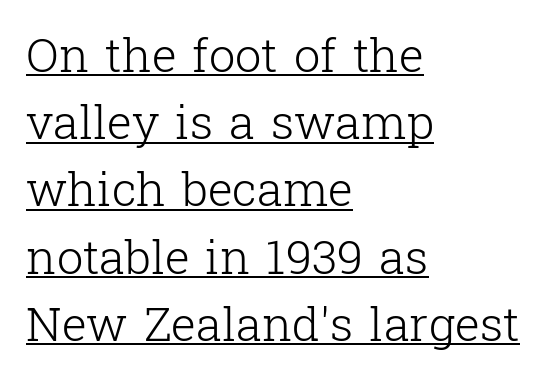
Q: Is the text bold? A: No.
Q: Is the text italic (slanted)? A: No, it is upright.
Q: Is the typeface a serif or a sans-serif typeface? A: Serif.
Q: Is the text underlined? A: Yes.
Q: How is the paragraph aligned? A: Left-aligned.
Q: Is the spacing between letters normal or unusually wide? A: Normal.
Q: Is the spacing between lines tight, normal or loose? A: Normal.
Q: Width (condensed, normal, or wide)? A: Normal.
Q: Stroke contrast? A: Low.
Q: x-height? A: Medium.
Q: Monospaced? A: No.
